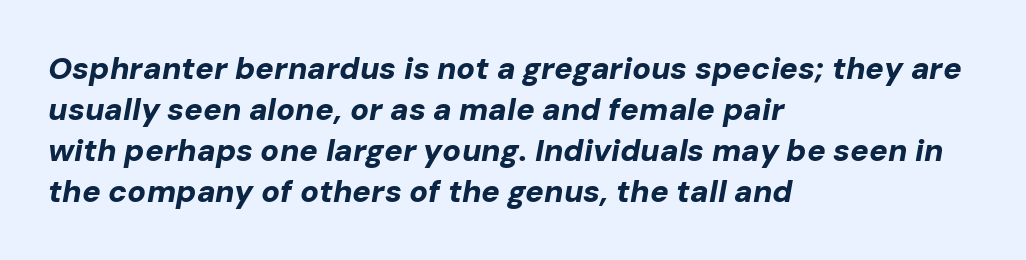
Q: Is the text bold? A: Yes.
Q: Is the text italic (slanted)? A: Yes, it leans right by about 10 degrees.
Q: Is the text underlined? A: No.
Q: How is the paragraph aligned? A: Left-aligned.
Q: Is the spacing between letters normal or unusually wide? A: Normal.
Q: Is the spacing between lines tight, normal or loose? A: Normal.
Q: Width (condensed, normal, or wide)? A: Normal.
Q: Stroke contrast? A: Low.
Q: x-height? A: Medium.
Q: Monospaced? A: No.
